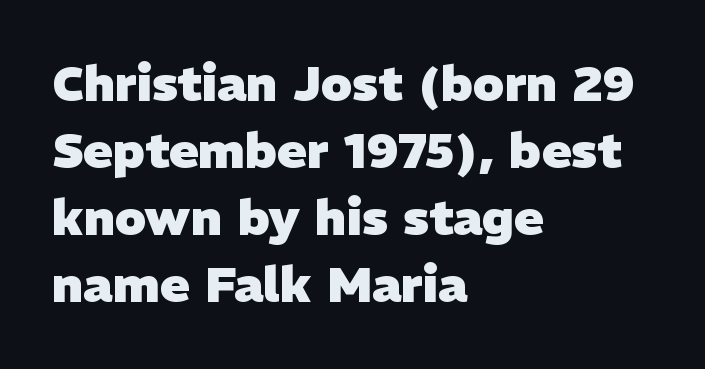
Q: Is the text bold? A: Yes.
Q: Is the typeface a serif or a sans-serif typeface? A: Sans-serif.
Q: Is the text underlined? A: No.
Q: How is the paragraph aligned? A: Left-aligned.
Q: Is the spacing between letters normal or unusually wide? A: Normal.
Q: Is the spacing between lines tight, normal or loose? A: Normal.
Q: Width (condensed, normal, or wide)? A: Normal.
Q: Stroke contrast? A: Low.
Q: x-height? A: Medium.
Q: Monospaced? A: No.
